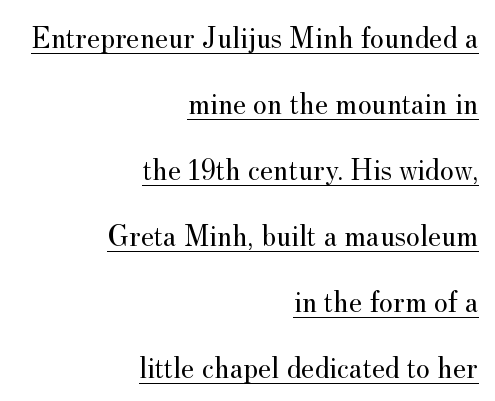
{"serif": "yes", "italic": "no", "bold": "no", "weight": "regular", "width": "normal", "stroke_contrast": "medium", "x_height": "small", "monospaced": "no", "underline": "yes", "align": "right", "line_spacing": "loose", "line_spacing_ratio": 2.2, "letter_spacing": "normal", "letter_spacing_em": 0.0, "glyph_px": 30}
